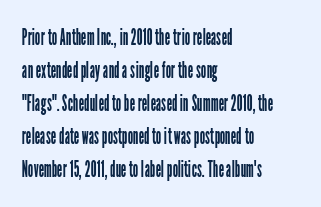
Horizontally, the lines are justified to the leading edge only. A roman cut, with each character standing at attention. The lines sit at an ordinary, default distance from one another. The font sits on the lighter half of the weight spectrum, regular included. Just letters on the line, the space beneath them empty. Standard letterfit; no display-style spreading of the glyphs.
